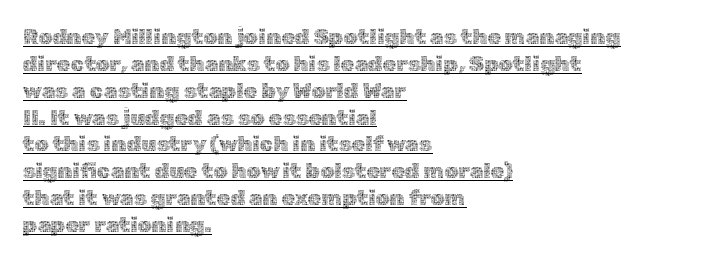
{"italic": "no", "bold": "no", "underline": "yes", "align": "left", "line_spacing_ratio": 1.22, "letter_spacing": "normal", "letter_spacing_em": 0.0, "glyph_px": 22}
